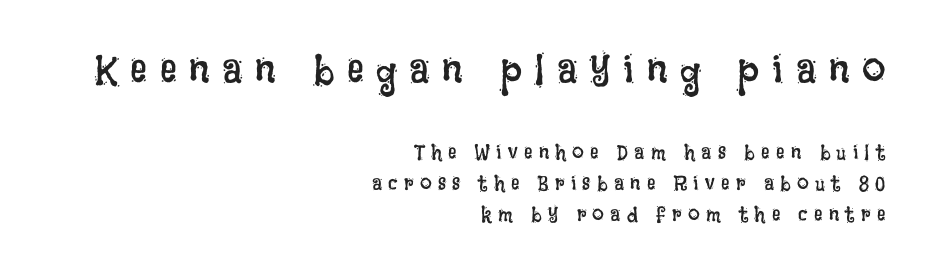
{"italic": "no", "bold": "no", "weight": "regular", "width": "condensed", "stroke_contrast": "low", "x_height": "large", "monospaced": "no", "underline": "no", "align": "right", "line_spacing": "normal", "line_spacing_ratio": 1.48, "letter_spacing": "wide", "letter_spacing_em": 0.3, "larger_block": "first", "size_ratio": 2.0, "glyph_px": 42}
